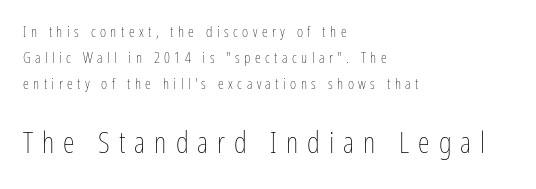
Q: Is the text bold? A: No.
Q: Is the text italic (slanted)? A: No, it is upright.
Q: Is the text underlined? A: No.
Q: How is the paragraph aligned? A: Left-aligned.
Q: Is the spacing between letters normal or unusually wide? A: Unusually wide.
Q: Which block of text is set in a larger size, the first (top) or the second (bottom)? A: The second (bottom) one.
Q: Width (condensed, normal, or wide)? A: Condensed.
Q: Stroke contrast? A: Low.
Q: x-height? A: Medium.
Q: Monospaced? A: No.
